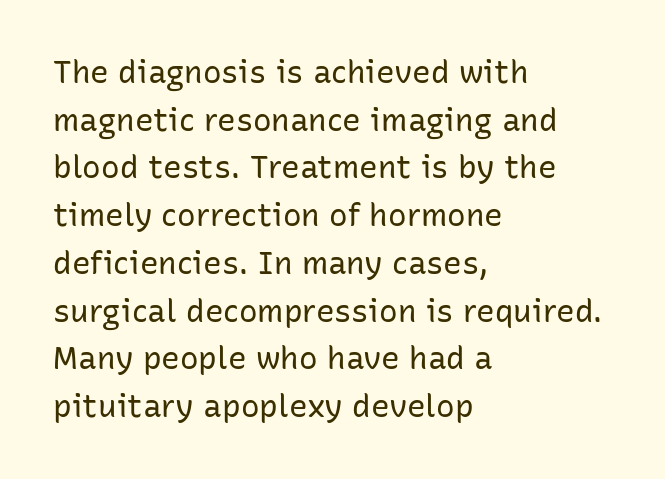
Q: Is the text bold? A: No.
Q: Is the text italic (slanted)? A: No, it is upright.
Q: Is the typeface a serif or a sans-serif typeface? A: Sans-serif.
Q: Is the text underlined? A: No.
Q: How is the paragraph aligned? A: Left-aligned.
Q: Is the spacing between letters normal or unusually wide? A: Normal.
Q: Is the spacing between lines tight, normal or loose? A: Normal.
Q: Width (condensed, normal, or wide)? A: Normal.
Q: Stroke contrast? A: Low.
Q: x-height? A: Medium.
Q: Monospaced? A: No.
